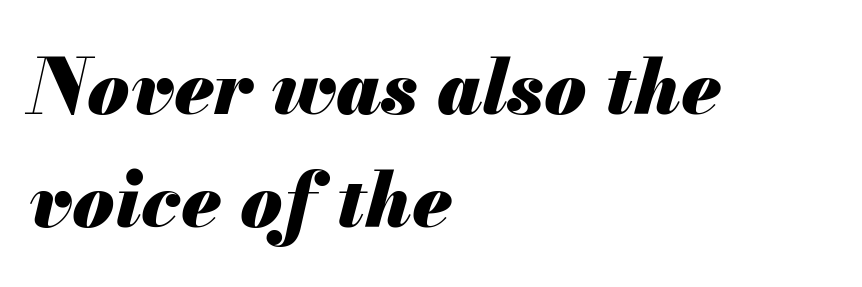
{"italic": "yes", "lean": "right", "slant_degrees": 13, "bold": "yes", "weight": "heavy", "width": "normal", "stroke_contrast": "medium", "x_height": "small", "monospaced": "no", "underline": "no", "align": "left", "line_spacing": "normal", "line_spacing_ratio": 1.49, "letter_spacing": "normal", "letter_spacing_em": 0.0, "glyph_px": 76}
